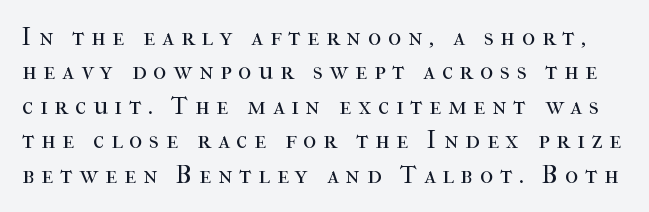
Bold? No — there's no thickening of the strokes. The line-height multiplier appears to be the usual default. Quick note: underline off. Characters follow at a spacing far wider than the type designer built in. The lettering holds an erect, upright posture throughout.
